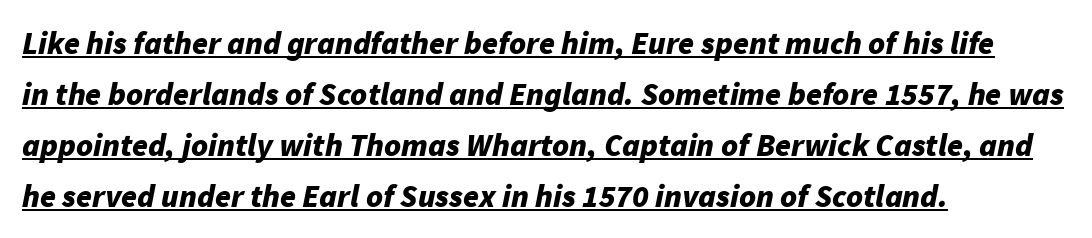
{"italic": "yes", "lean": "right", "slant_degrees": 11, "bold": "yes", "weight": "bold", "width": "normal", "stroke_contrast": "low", "x_height": "medium", "monospaced": "no", "underline": "yes", "align": "left", "line_spacing": "normal", "line_spacing_ratio": 1.59, "letter_spacing": "normal", "letter_spacing_em": 0.0, "glyph_px": 32}
